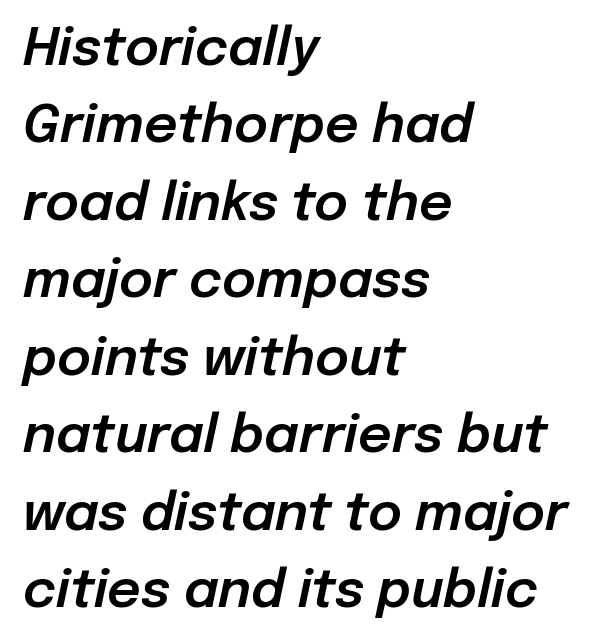
Q: Is the text italic (slanted)? A: Yes, it leans right by about 12 degrees.
Q: Is the text underlined? A: No.
Q: How is the paragraph aligned? A: Left-aligned.
Q: Is the spacing between letters normal or unusually wide? A: Normal.
Q: Is the spacing between lines tight, normal or loose? A: Normal.
Q: Width (condensed, normal, or wide)? A: Normal.
Q: Stroke contrast? A: Low.
Q: x-height? A: Medium.
Q: Monospaced? A: No.
